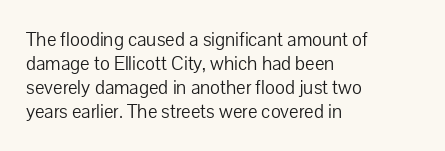
Q: Is the text bold? A: No.
Q: Is the text italic (slanted)? A: No, it is upright.
Q: Is the text underlined? A: No.
Q: How is the paragraph aligned? A: Left-aligned.
Q: Is the spacing between letters normal or unusually wide? A: Normal.
